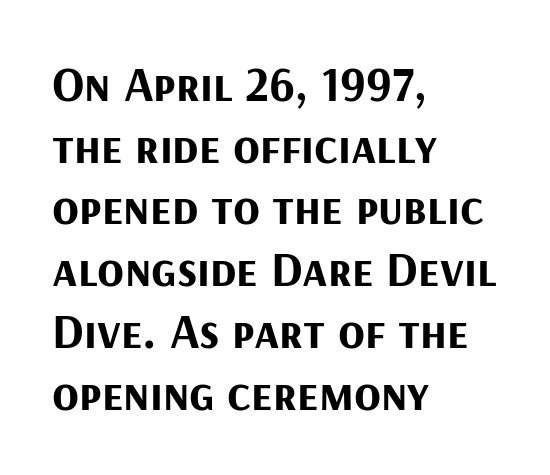
{"serif": "no", "italic": "no", "bold": "yes", "weight": "bold", "width": "normal", "stroke_contrast": "medium", "x_height": "medium", "monospaced": "no", "underline": "no", "align": "left", "line_spacing": "normal", "line_spacing_ratio": 1.26, "letter_spacing": "normal", "letter_spacing_em": 0.0, "glyph_px": 49}
